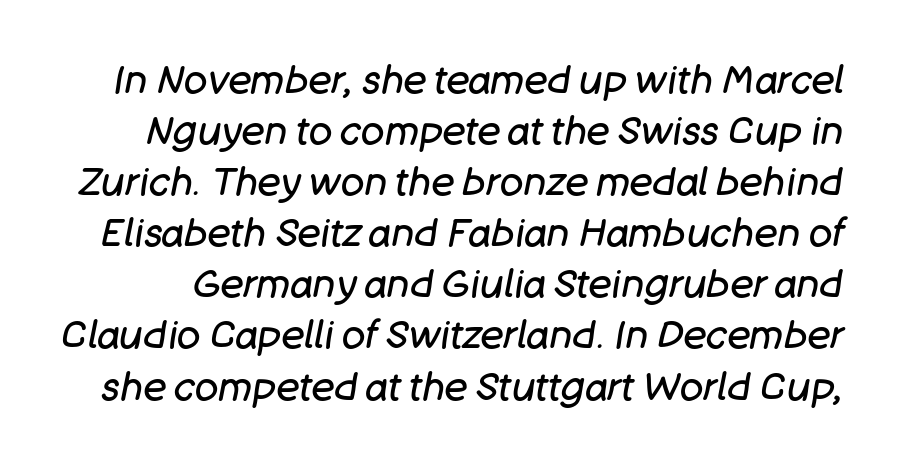
Q: Is the text bold? A: No.
Q: Is the text italic (slanted)? A: Yes, it leans right by about 11 degrees.
Q: Is the text underlined? A: No.
Q: Is the spacing between letters normal or unusually wide? A: Normal.
Q: Is the spacing between lines tight, normal or loose? A: Normal.
Q: Width (condensed, normal, or wide)? A: Normal.
Q: Stroke contrast? A: Low.
Q: x-height? A: Large.
Q: Monospaced? A: No.
